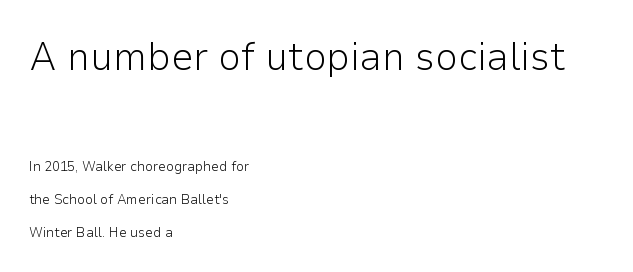
{"serif": "no", "italic": "no", "bold": "no", "weight": "light", "width": "normal", "stroke_contrast": "low", "x_height": "medium", "monospaced": "no", "underline": "no", "align": "left", "line_spacing": "loose", "line_spacing_ratio": 2.37, "letter_spacing": "normal", "letter_spacing_em": 0.0, "larger_block": "first", "size_ratio": 2.86, "glyph_px": 40}
